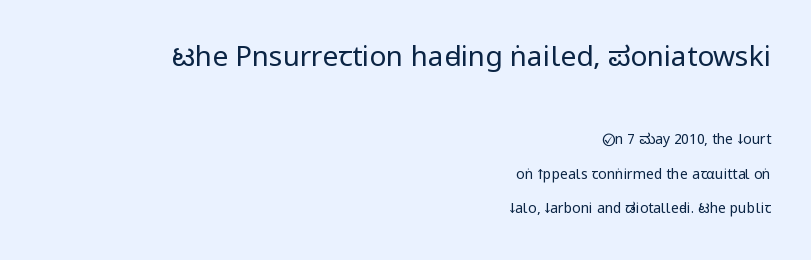
{"serif": "no", "italic": "no", "bold": "no", "weight": "regular", "width": "condensed", "stroke_contrast": "low", "x_height": "large", "monospaced": "no", "underline": "no", "align": "right", "line_spacing": "loose", "line_spacing_ratio": 2.46, "letter_spacing": "normal", "letter_spacing_em": 0.0, "larger_block": "first", "size_ratio": 2.0, "glyph_px": 28}
